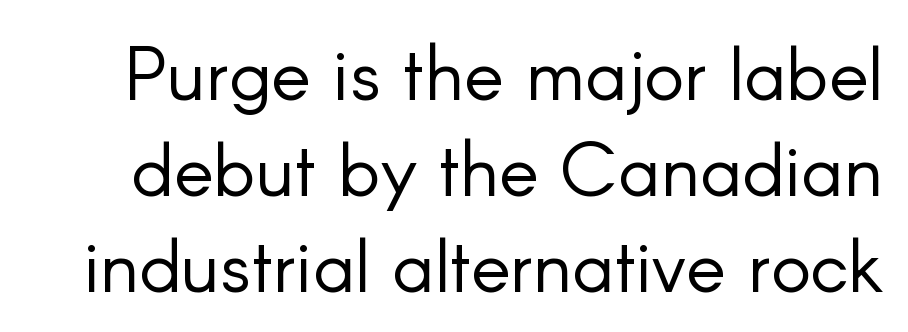
The image shows 75 px light sans-serif type, upright; set normal line spacing (1.28x), normal letter spacing, not underlined; low stroke contrast and a small x-height.
